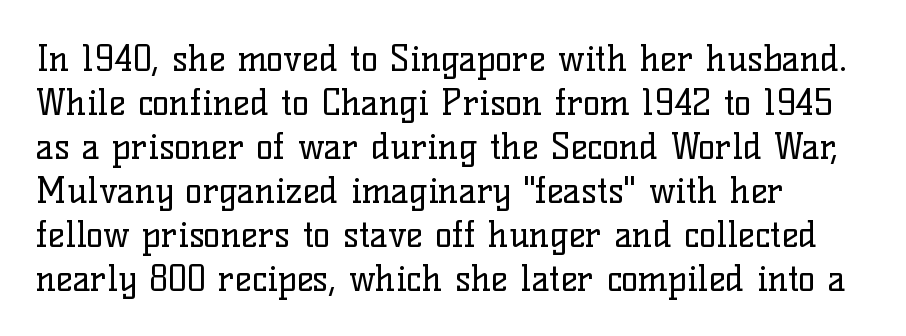
The characters are drawn with everyday or finer stroke widths. Does the lettering tilt? It doesn't — this is upright. Do the characters align in a grid? No, the font is proportional. Typeset ragged right — the left edge is the straight one. Check under the words: just untouched page. The type is set solid horizontally, with unmodified tracking.
